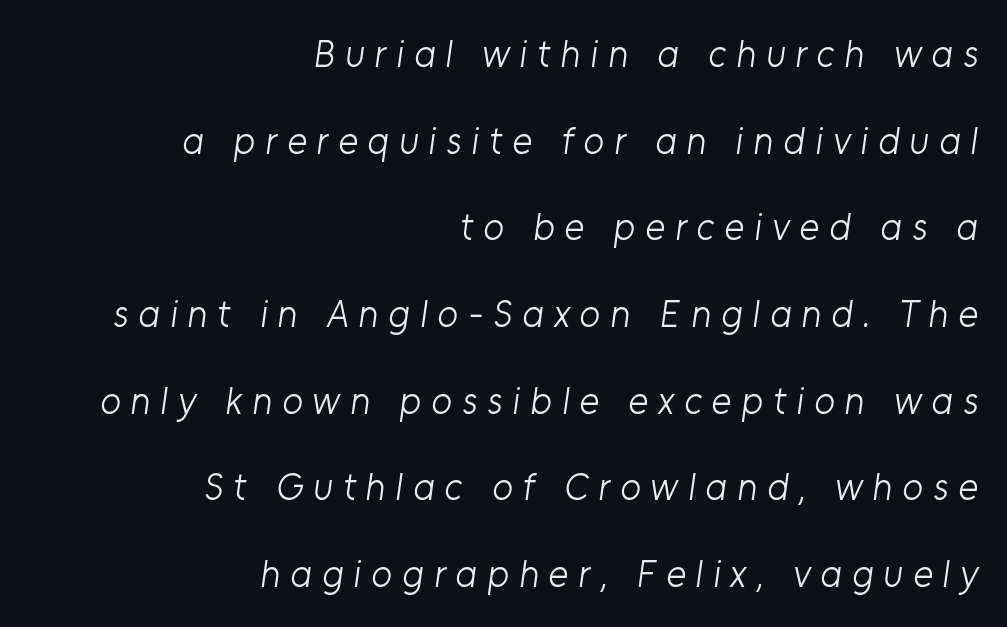
{"serif": "no", "bold": "no", "weight": "light", "width": "normal", "stroke_contrast": "low", "x_height": "medium", "monospaced": "no", "underline": "no", "align": "right", "line_spacing": "loose", "line_spacing_ratio": 2.28, "letter_spacing": "wide", "letter_spacing_em": 0.26, "glyph_px": 38}
